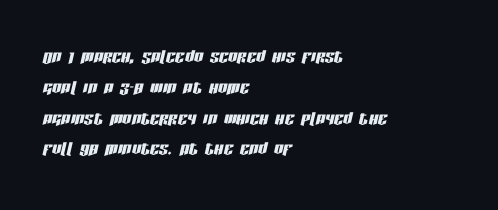
The image shows 23 px text type, italic (leaning right); set left-aligned, normal line spacing (1.34x), normal letter spacing, not underlined.
